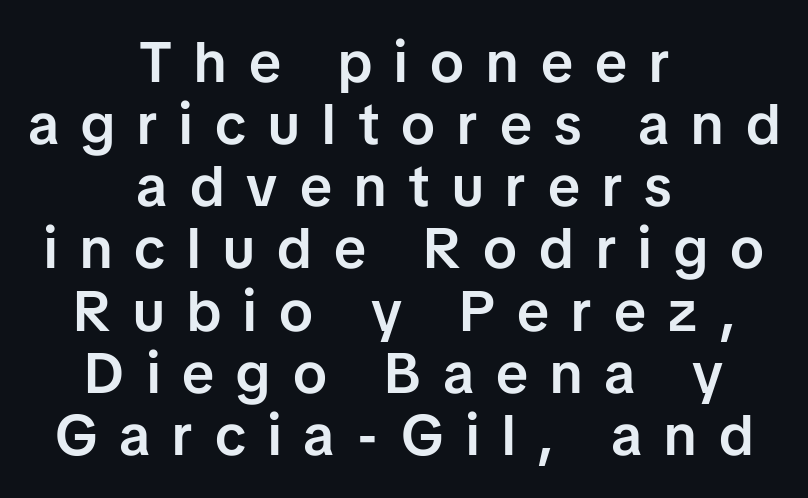
The image shows 57 px semibold sans-serif type, upright; set centered, tight line spacing (1.09x), unusually wide letter spacing (+0.39 em), not underlined; low stroke contrast and a medium x-height.
